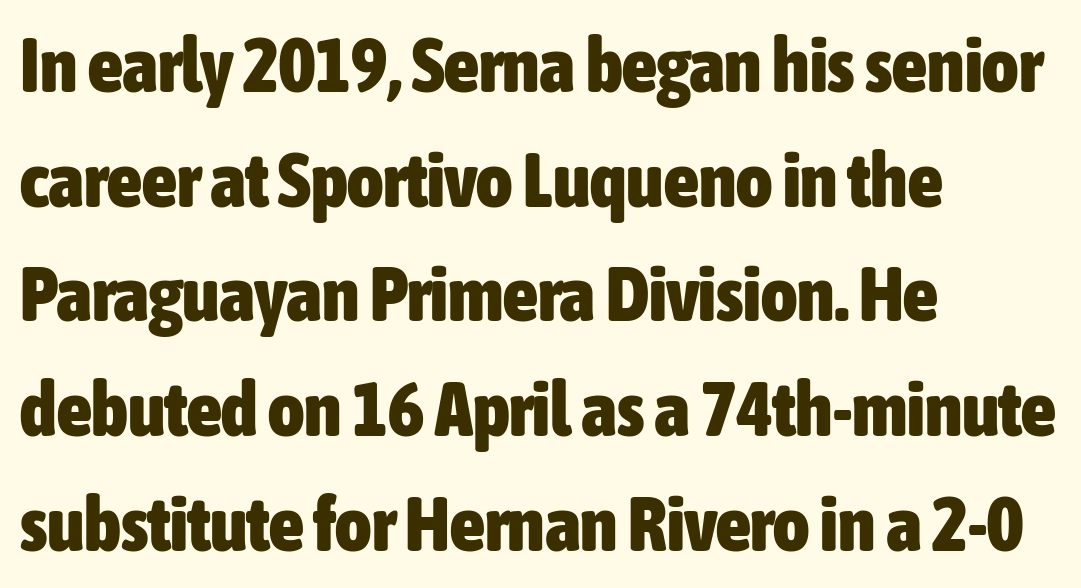
Q: Is the text bold? A: Yes.
Q: Is the text italic (slanted)? A: No, it is upright.
Q: Is the typeface a serif or a sans-serif typeface? A: Sans-serif.
Q: Is the text underlined? A: No.
Q: How is the paragraph aligned? A: Left-aligned.
Q: Is the spacing between letters normal or unusually wide? A: Normal.
Q: Is the spacing between lines tight, normal or loose? A: Normal.
Q: Width (condensed, normal, or wide)? A: Condensed.
Q: Stroke contrast? A: Low.
Q: x-height? A: Medium.
Q: Monospaced? A: No.
